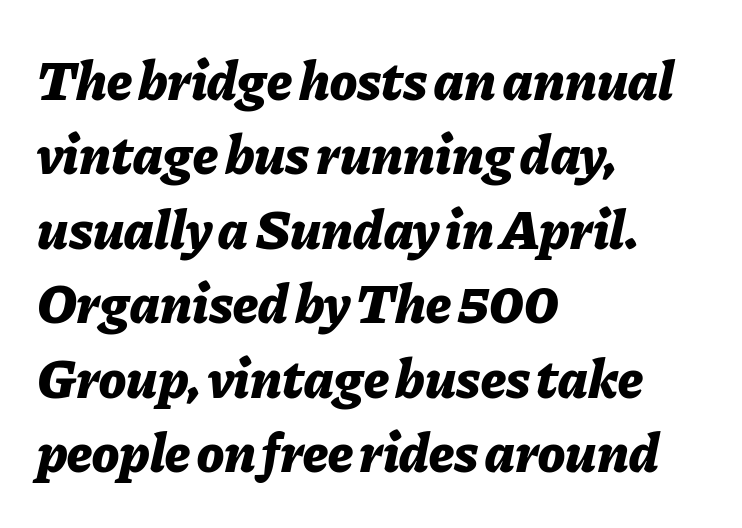
Q: Is the text bold? A: Yes.
Q: Is the text italic (slanted)? A: Yes, it leans right by about 11 degrees.
Q: Is the text underlined? A: No.
Q: How is the paragraph aligned? A: Left-aligned.
Q: Is the spacing between letters normal or unusually wide? A: Normal.
Q: Is the spacing between lines tight, normal or loose? A: Normal.
Q: Width (condensed, normal, or wide)? A: Normal.
Q: Stroke contrast? A: Low.
Q: x-height? A: Medium.
Q: Monospaced? A: No.
